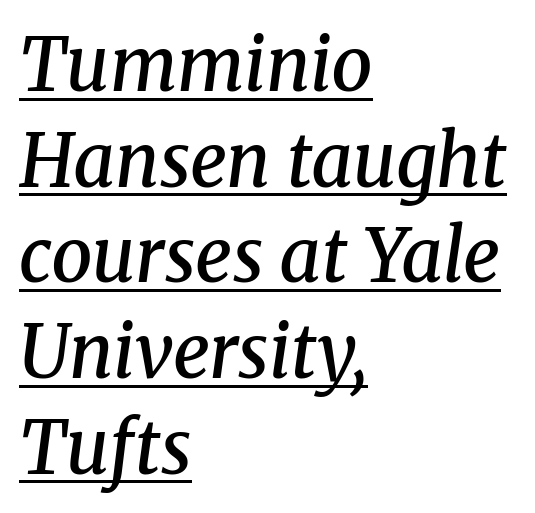
Q: Is the text bold? A: Semi-bold.
Q: Is the text italic (slanted)? A: Yes, it leans right by about 8 degrees.
Q: Is the typeface a serif or a sans-serif typeface? A: Serif.
Q: Is the text underlined? A: Yes.
Q: How is the paragraph aligned? A: Left-aligned.
Q: Is the spacing between letters normal or unusually wide? A: Normal.
Q: Is the spacing between lines tight, normal or loose? A: Normal.
Q: Width (condensed, normal, or wide)? A: Normal.
Q: Stroke contrast? A: Medium.
Q: x-height? A: Medium.
Q: Monospaced? A: No.
